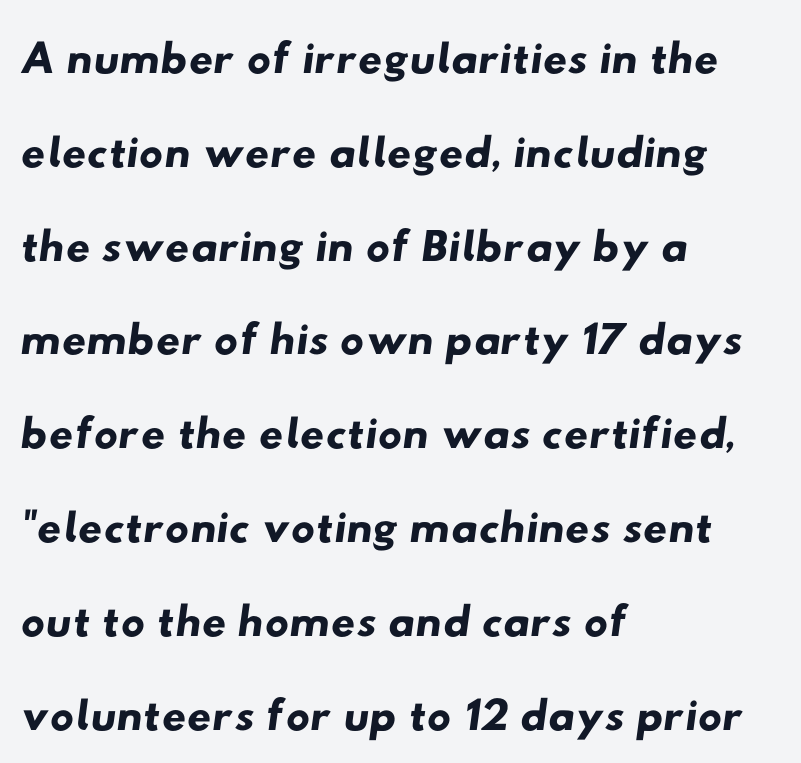
The block of text has a typical density, with ordinary space between rows. Varying glyph widths throughout — classic text-font behaviour. Is the block centered? No — it sits flush against the left margin. Spacing between characters is what you'd get straight out of the box. Any mark beneath the type? The region is blank. Stroke terminals: plain, sans-serif.
